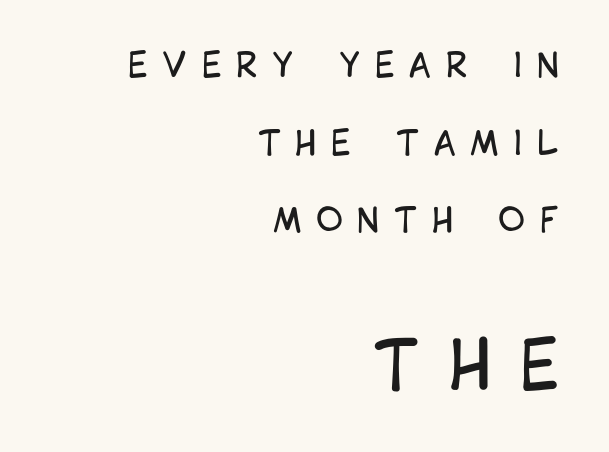
The image shows 66 px regular-weight, condensed sans-serif type, upright; set right-aligned, loose line spacing (2.35x), unusually wide letter spacing (+0.44 em), not underlined; the second (bottom) block is 2.0x larger; low stroke contrast and a large x-height.
